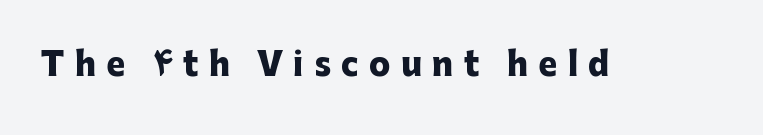
The image shows 32 px heavy sans-serif type, upright; set unusually wide letter spacing (+0.32 em), not underlined; low stroke contrast and a medium x-height.
